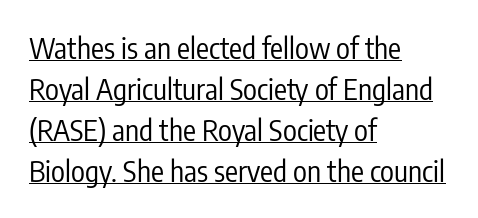
Italic? Not at all — the glyphs are vertical. Looks like regular typesetting: each glyph gets only the width it needs. A baseline rule has been typeset under these characters. Grotesque or geometric, the face here clearly has no serifs.
